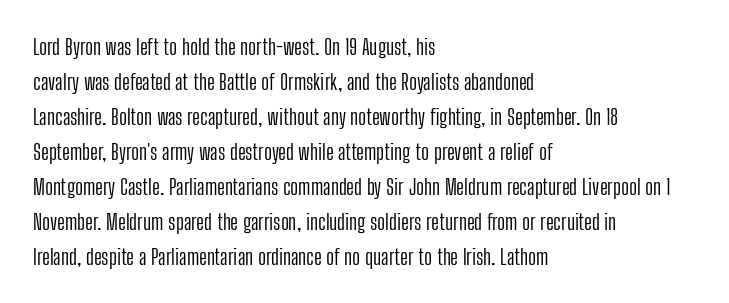
Every stem runs plumb, perpendicular to the baseline. Ink coverage per letter is moderate at most. Does extra space separate the letters? No, they use regular spacing. Line starts are locked; line ends wander. If you measured baseline to baseline, you'd find a middling distance.
